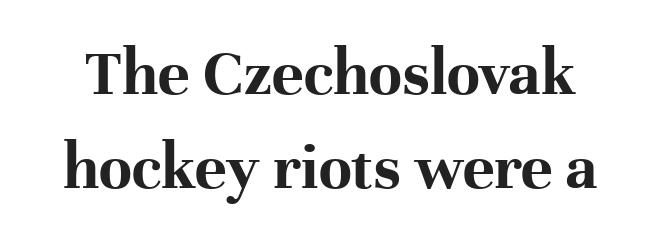
Q: Is the text bold? A: Yes.
Q: Is the text italic (slanted)? A: No, it is upright.
Q: Is the typeface a serif or a sans-serif typeface? A: Serif.
Q: Is the text underlined? A: No.
Q: Is the spacing between letters normal or unusually wide? A: Normal.
Q: Is the spacing between lines tight, normal or loose? A: Normal.
Q: Width (condensed, normal, or wide)? A: Normal.
Q: Stroke contrast? A: High.
Q: x-height? A: Medium.
Q: Monospaced? A: No.
